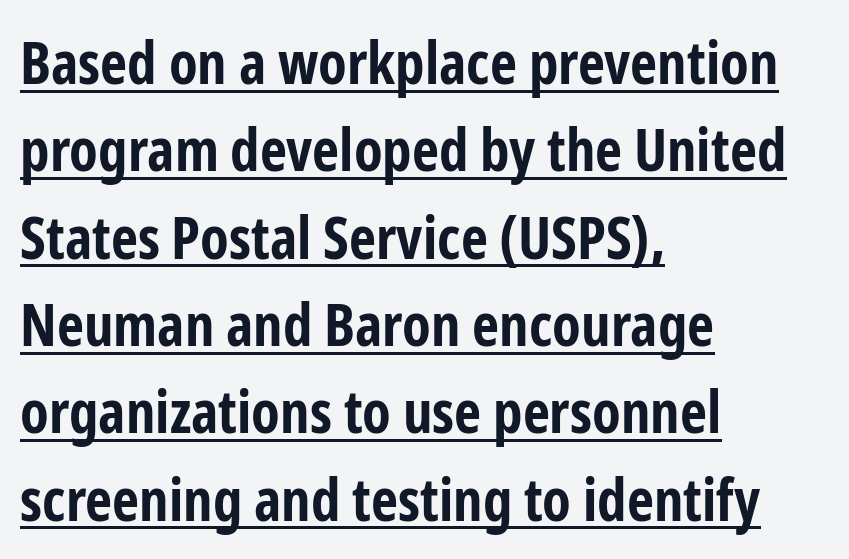
The image shows 59 px bold, condensed sans-serif type, upright; set left-aligned, normal line spacing (1.48x), normal letter spacing, underlined; low stroke contrast and a medium x-height.
